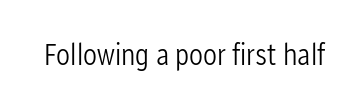
Q: Is the text bold? A: No.
Q: Is the text italic (slanted)? A: No, it is upright.
Q: Is the typeface a serif or a sans-serif typeface? A: Sans-serif.
Q: Is the text underlined? A: No.
Q: Is the spacing between letters normal or unusually wide? A: Normal.
Q: Width (condensed, normal, or wide)? A: Condensed.
Q: Stroke contrast? A: Low.
Q: x-height? A: Medium.
Q: Monospaced? A: No.
